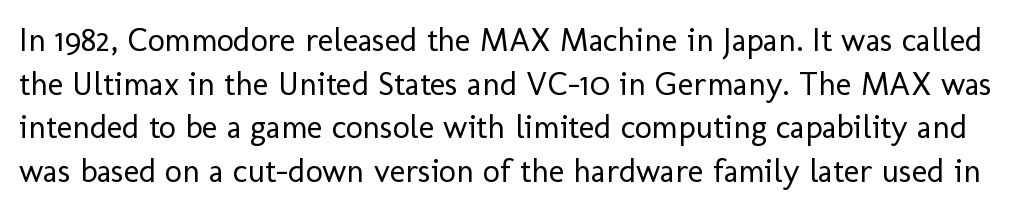
{"serif": "no", "italic": "no", "bold": "no", "weight": "regular", "width": "normal", "stroke_contrast": "low", "x_height": "medium", "monospaced": "no", "underline": "no", "line_spacing": "normal", "line_spacing_ratio": 1.32, "letter_spacing": "normal", "letter_spacing_em": 0.0, "glyph_px": 33}
